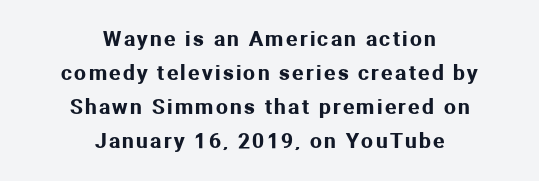
Casual observation: everything's sitting right in the middle. If you drew a line through each stem, it would be perfectly vertical. Vertically, the passage feels balanced, rows spaced as you'd expect. Beneath every word, the page is bare.
